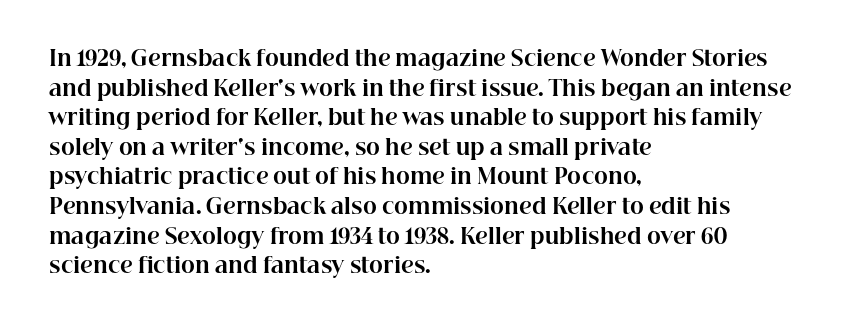
The vertical gap from one line to the next is medium. Beneath every word, the page is bare. Nothing unusual about the tracking: characters are spaced as the font intends. Its strokes are broad and dark, the hallmark of bold type. This sample uses an upright cut, with every glyph sitting square on the baseline. If you drew a ruler down the left edge, every line would touch it.
